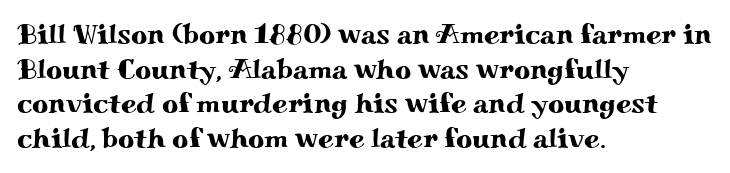
Stroke terminals: seriffed. Glance below the letters and you will spot only blank space. The letters stand upright; this is a roman face. A typesetter would call this zero additional tracking.
